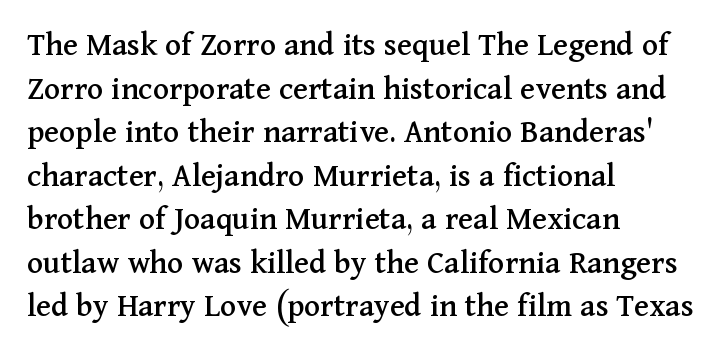
{"serif": "yes", "italic": "no", "width": "normal", "stroke_contrast": "medium", "x_height": "medium", "monospaced": "no", "underline": "no", "align": "left", "line_spacing": "normal", "line_spacing_ratio": 1.28, "letter_spacing": "normal", "letter_spacing_em": 0.0, "glyph_px": 34}
